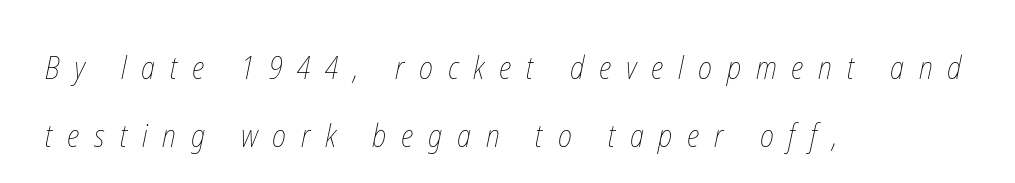
The image shows 31 px thin, condensed type; set left-aligned, loose line spacing (2.18x), unusually wide letter spacing (+0.48 em), not underlined; low stroke contrast and a medium x-height.
